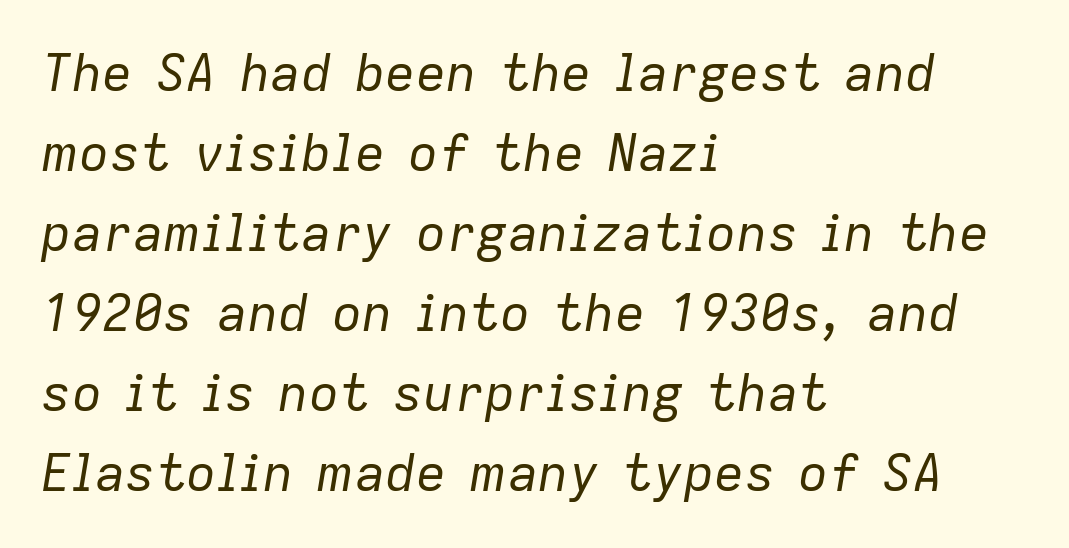
Q: Is the text bold? A: No.
Q: Is the text italic (slanted)? A: Yes, it leans right by about 9 degrees.
Q: Is the text underlined? A: No.
Q: How is the paragraph aligned? A: Left-aligned.
Q: Is the spacing between letters normal or unusually wide? A: Normal.
Q: Is the spacing between lines tight, normal or loose? A: Normal.
Q: Width (condensed, normal, or wide)? A: Normal.
Q: Stroke contrast? A: Low.
Q: x-height? A: Medium.
Q: Monospaced? A: No.
